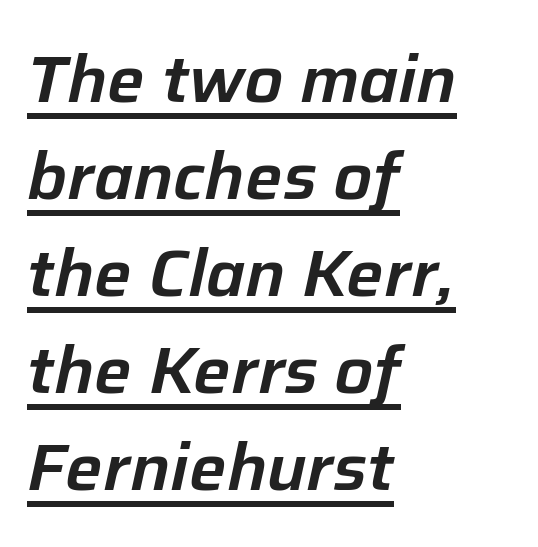
The image shows 66 px text type, italic (leaning right); set left-aligned, normal line spacing (1.47x), normal letter spacing, underlined; low stroke contrast and a medium x-height.
